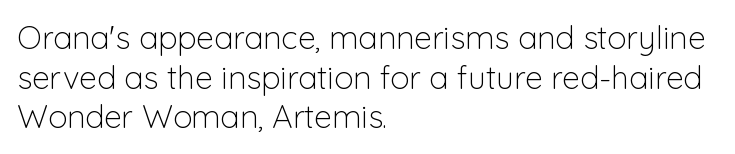
{"serif": "no", "italic": "no", "bold": "no", "weight": "light", "width": "normal", "stroke_contrast": "low", "x_height": "medium", "monospaced": "no", "underline": "no", "align": "left", "line_spacing_ratio": 1.24, "letter_spacing": "normal", "letter_spacing_em": 0.0, "glyph_px": 32}
